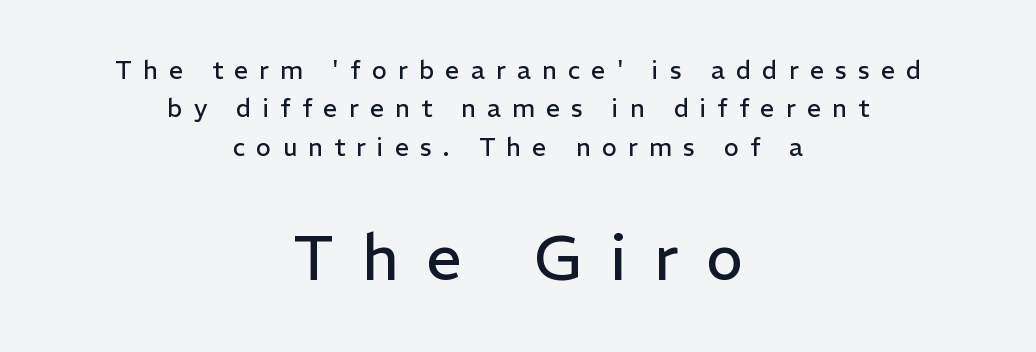
These lines are composed in type without serifs. Caption: multi-line text, centered on the measure. Is the stroke heavy? The answer is a plain regular-or-lighter. A typesetter would mark this as roman, not italic. Someone cranked the tracking dial way up on this one. Here the designer chose a conventional face with non-uniform glyph widths.
